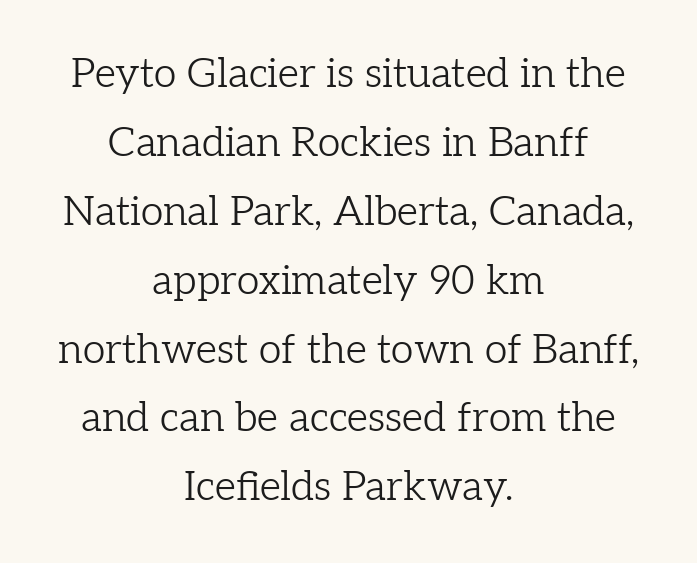
The image shows 41 px light serif type, upright; set centered, normal line spacing (1.68x), normal letter spacing, not underlined; low stroke contrast and a medium x-height.
